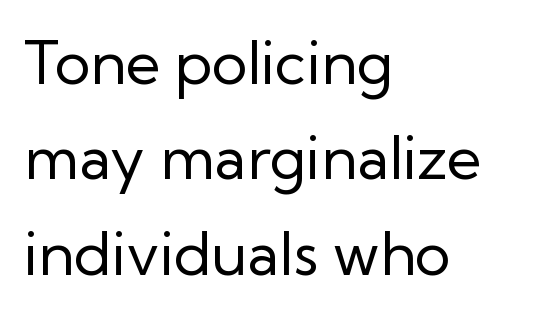
The image shows 60 px regular-weight sans-serif type, upright; set left-aligned, normal line spacing (1.59x), normal letter spacing, not underlined; low stroke contrast and a medium x-height.
